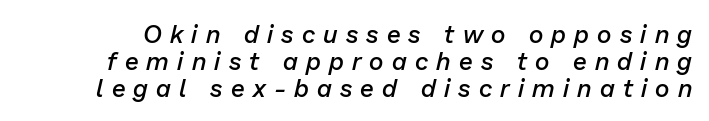
The glyphs look as if they've been sheared to an angle. The specimen omits any rule beneath the text block's lines. The leading is snug, giving the passage a crowded texture. A typesetter would call this heavily tracked-out type.
